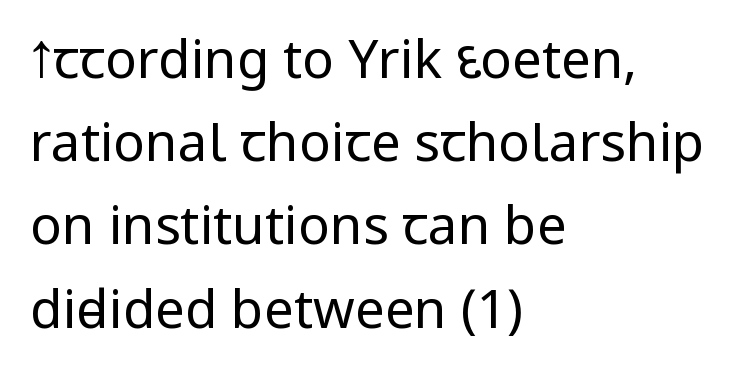
Q: Is the text bold? A: No.
Q: Is the text italic (slanted)? A: No, it is upright.
Q: Is the typeface a serif or a sans-serif typeface? A: Sans-serif.
Q: Is the text underlined? A: No.
Q: How is the paragraph aligned? A: Left-aligned.
Q: Is the spacing between letters normal or unusually wide? A: Normal.
Q: Is the spacing between lines tight, normal or loose? A: Normal.
Q: Width (condensed, normal, or wide)? A: Condensed.
Q: Stroke contrast? A: Low.
Q: x-height? A: Large.
Q: Monospaced? A: No.
